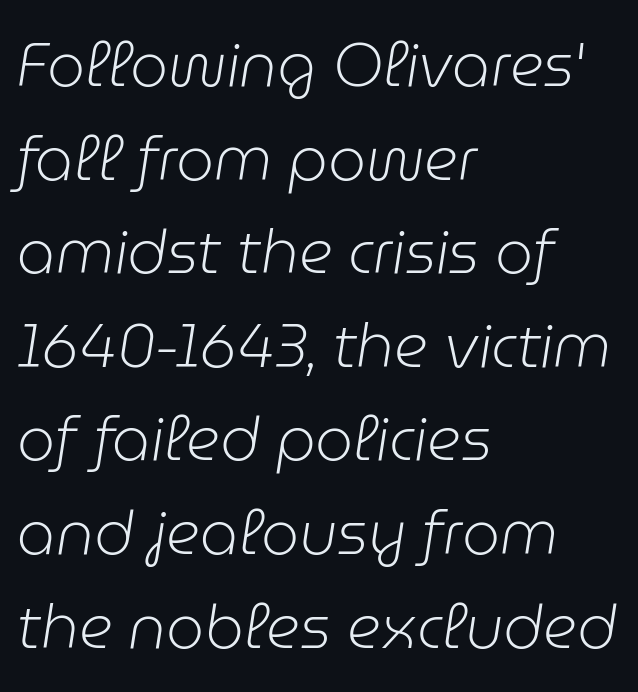
The image shows 60 px light type, italic (leaning right); set left-aligned, normal line spacing (1.56x), normal letter spacing, not underlined; low stroke contrast and a medium x-height.
